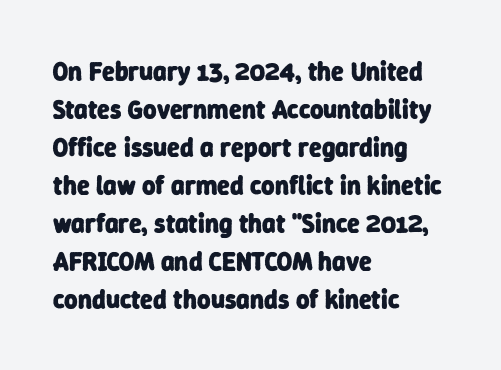
Notice how descenders clear the ascenders below comfortably — that's standard leading. Bold? Absolutely — the strokes are thick and heavy. The paragraph shown leans on its left margin. The words here are not underlined.
